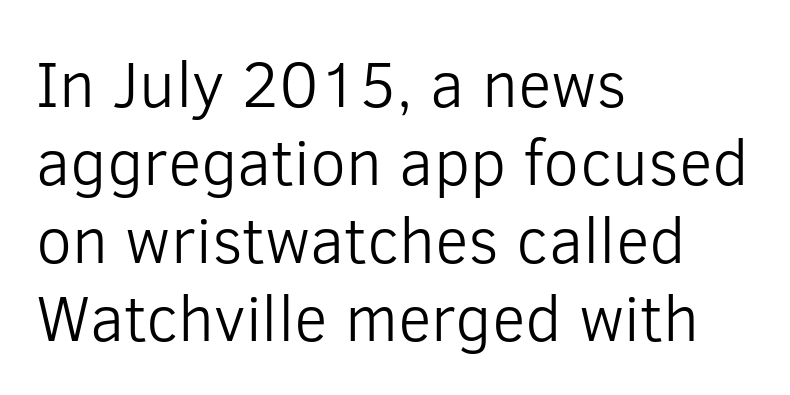
Q: Is the text bold? A: No.
Q: Is the text italic (slanted)? A: No, it is upright.
Q: Is the typeface a serif or a sans-serif typeface? A: Sans-serif.
Q: Is the text underlined? A: No.
Q: How is the paragraph aligned? A: Left-aligned.
Q: Is the spacing between letters normal or unusually wide? A: Normal.
Q: Width (condensed, normal, or wide)? A: Normal.
Q: Stroke contrast? A: Low.
Q: x-height? A: Medium.
Q: Monospaced? A: No.
